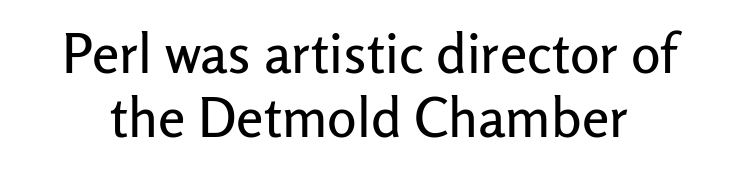
{"serif": "no", "italic": "no", "width": "normal", "stroke_contrast": "low", "x_height": "medium", "monospaced": "no", "underline": "no", "line_spacing_ratio": 1.16, "letter_spacing": "normal", "letter_spacing_em": 0.0, "glyph_px": 55}
